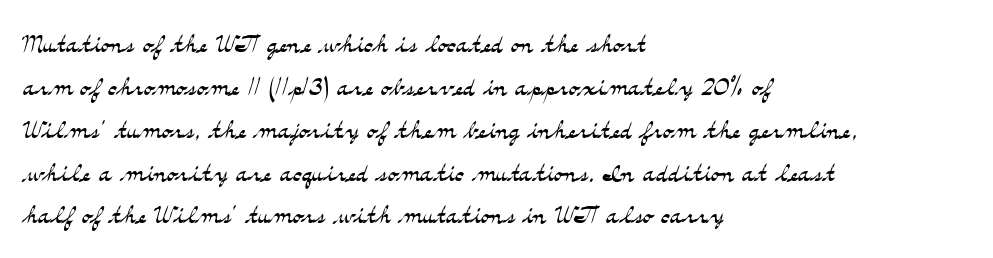
The image shows 34 px light, wide serif type; set left-aligned, normal line spacing (1.26x), normal letter spacing, not underlined; medium stroke contrast and a small x-height.
